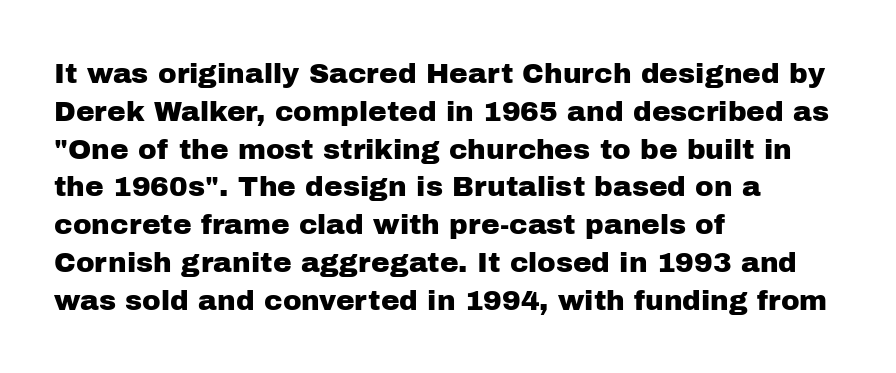
{"serif": "no", "italic": "no", "width": "normal", "stroke_contrast": "low", "x_height": "medium", "monospaced": "no", "underline": "no", "align": "left", "line_spacing": "normal", "line_spacing_ratio": 1.35, "letter_spacing": "normal", "letter_spacing_em": 0.0, "glyph_px": 28}
